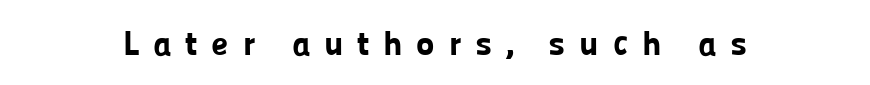
The image shows 35 px bold sans-serif type, upright; set unusually wide letter spacing (+0.39 em), not underlined; low stroke contrast and a medium x-height.
